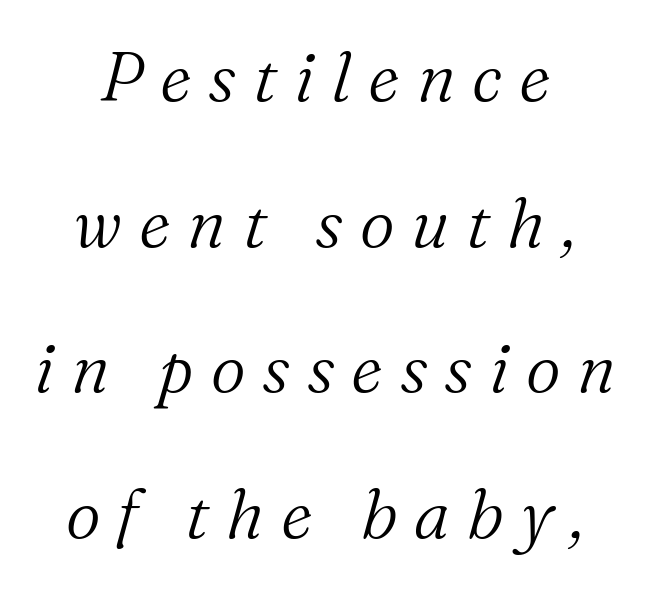
{"serif": "yes", "italic": "yes", "lean": "right", "slant_degrees": 16, "bold": "no", "weight": "light", "width": "normal", "stroke_contrast": "medium", "x_height": "medium", "monospaced": "no", "underline": "no", "align": "center", "line_spacing": "loose", "line_spacing_ratio": 2.14, "letter_spacing": "wide", "letter_spacing_em": 0.25, "glyph_px": 68}
